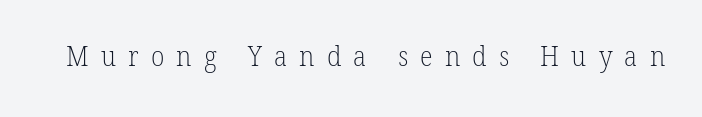
{"bold": "no", "underline": "no", "letter_spacing": "wide", "letter_spacing_em": 0.45, "glyph_px": 27}
